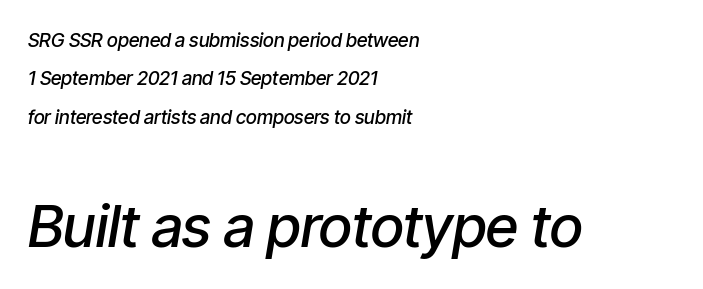
This sample uses an oblique cut, with every glyph tilted off the vertical. The setting favours the left margin, as ordinary paragraphs usually do. Varying glyph widths throughout — classic text-font behaviour. The designer dialed line spacing up above the default.
